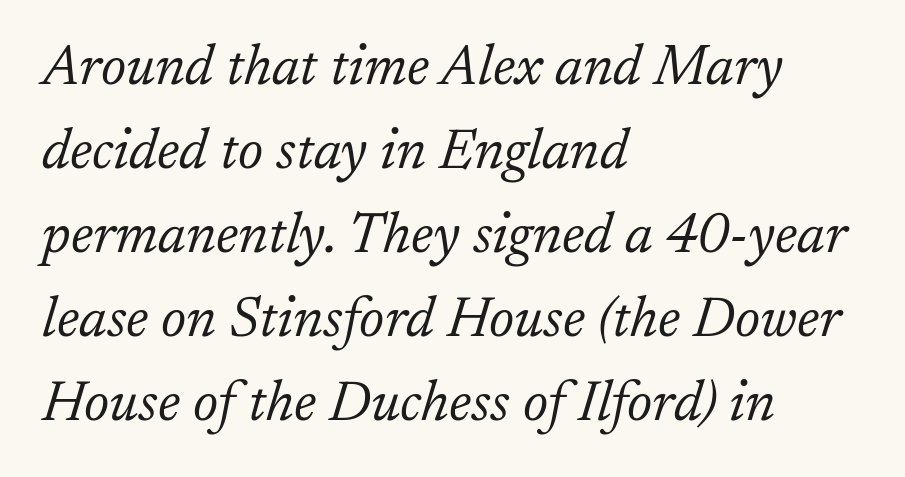
Font category for this specimen: serif. Has an underline been added? It has not. The tracking reads as untouched default to a designer's eye. This sample is left-justified, so line endings fall wherever the words run out.
